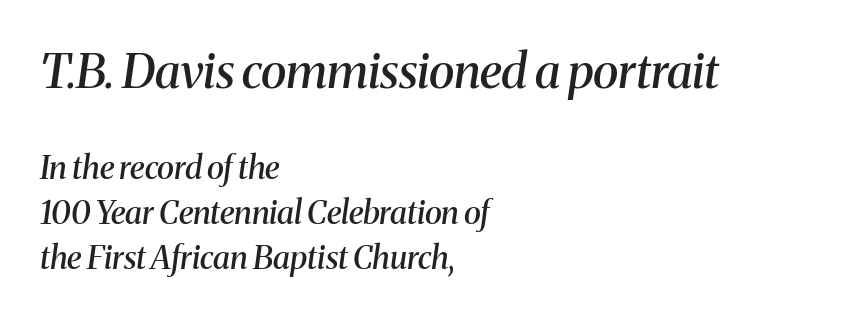
{"serif": "yes", "italic": "yes", "lean": "right", "slant_degrees": 8, "bold": "semi", "weight": "semibold", "width": "normal", "stroke_contrast": "medium", "x_height": "medium", "monospaced": "no", "underline": "no", "align": "left", "line_spacing": "normal", "line_spacing_ratio": 1.42, "letter_spacing": "normal", "letter_spacing_em": 0.0, "larger_block": "first", "size_ratio": 1.5, "glyph_px": 48}
